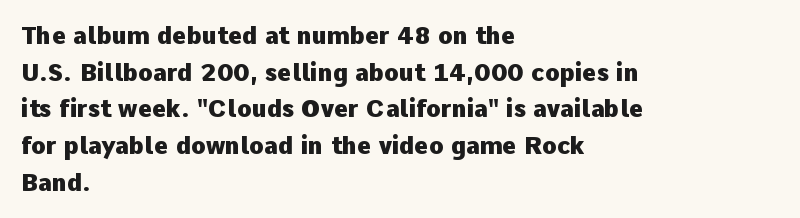
Q: Is the text bold? A: Yes.
Q: Is the text italic (slanted)? A: No, it is upright.
Q: Is the text underlined? A: No.
Q: How is the paragraph aligned? A: Left-aligned.
Q: Is the spacing between letters normal or unusually wide? A: Normal.
Q: Is the spacing between lines tight, normal or loose? A: Normal.
